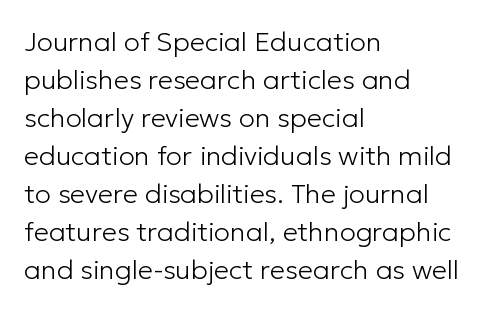
The designer left line spacing at the default. A classic flush-left, rag-right setting is used for this passage. The font sits on the lighter half of the weight spectrum, regular included. The letters stand straight up with perfectly vertical stems. No word sits above an underline.
